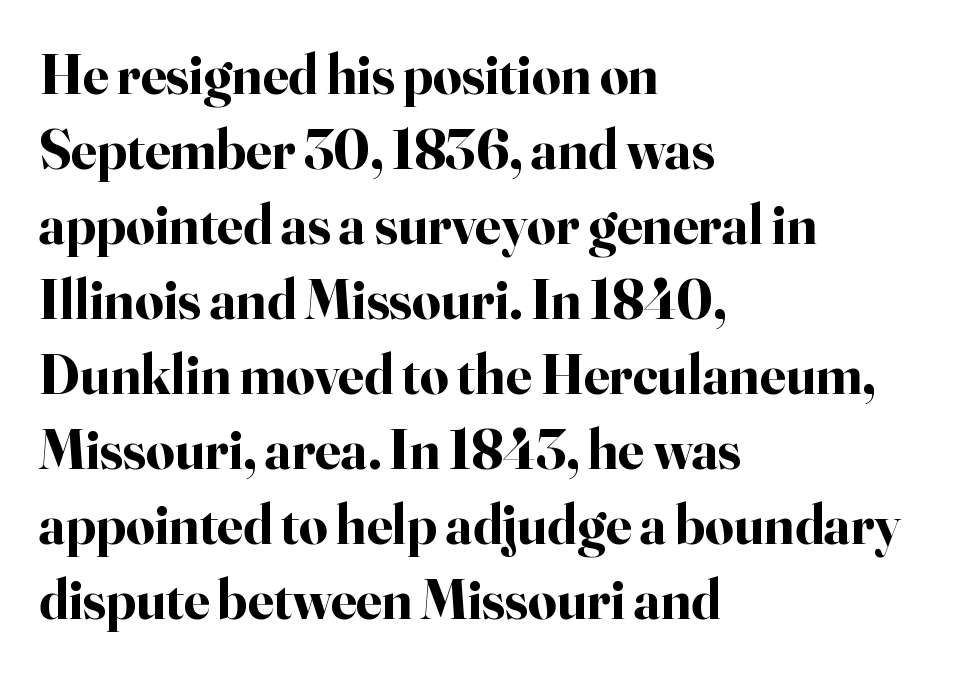
Teacher's note: observe the even left margin — that is flush-left alignment. A typesetter would call this leading conventional body-copy spacing. Students, this is bold: see how much ink each stroke carries. Inter-character spacing is left at the font's built-in metrics. It's the straight-up-and-down kind of type.
